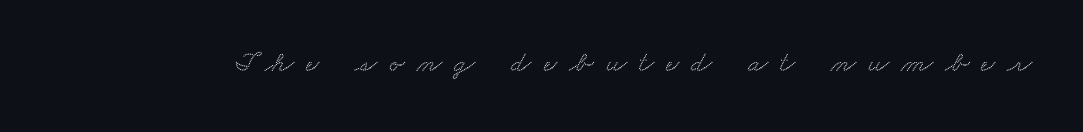
The letters advance in unequal steps, a hallmark of proportional type. The designer went with a serif here, giving each stem small feet. Lines of text with bare space underneath. Tracking here is generous; glyphs stand well apart from one another.
